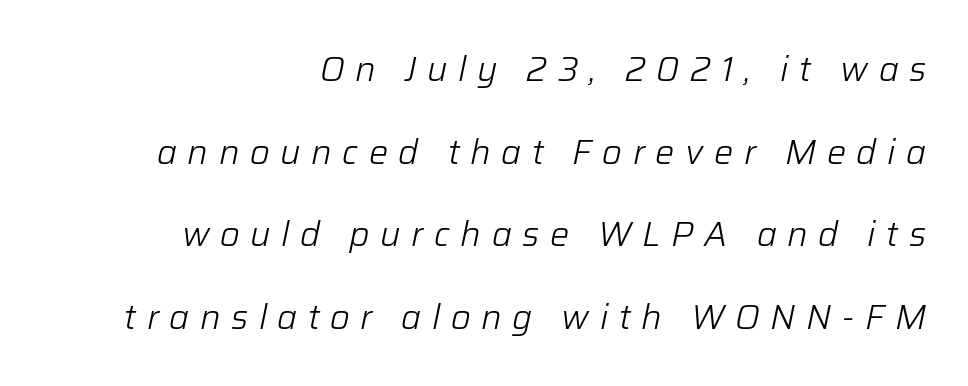
Leading: increased. The passage shown is typed in a proportional face where columns would drift. This is oblique type, the kind used for emphasis or titles. The lines are quadded right.
